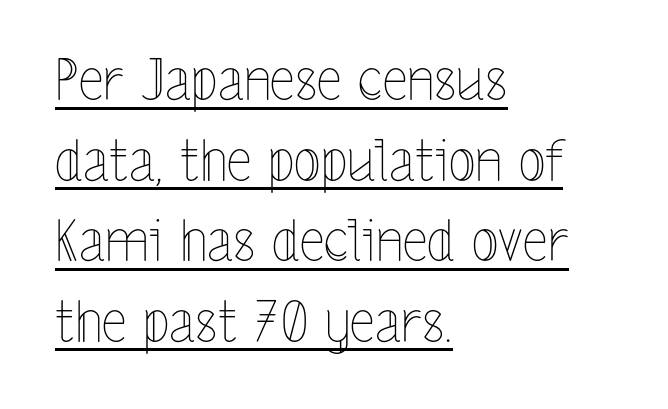
The image shows 56 px thin, condensed type, upright; set left-aligned, normal line spacing (1.44x), normal letter spacing, underlined; a medium x-height.
